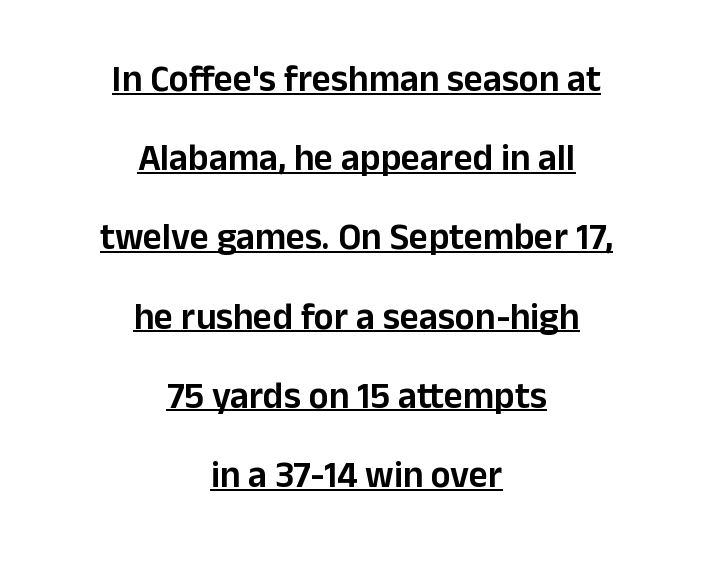
Q: Is the text italic (slanted)? A: No, it is upright.
Q: Is the typeface a serif or a sans-serif typeface? A: Sans-serif.
Q: Is the text underlined? A: Yes.
Q: How is the paragraph aligned? A: Centered.
Q: Is the spacing between letters normal or unusually wide? A: Normal.
Q: Is the spacing between lines tight, normal or loose? A: Loose.
Q: Width (condensed, normal, or wide)? A: Normal.
Q: Stroke contrast? A: Low.
Q: x-height? A: Medium.
Q: Monospaced? A: No.
